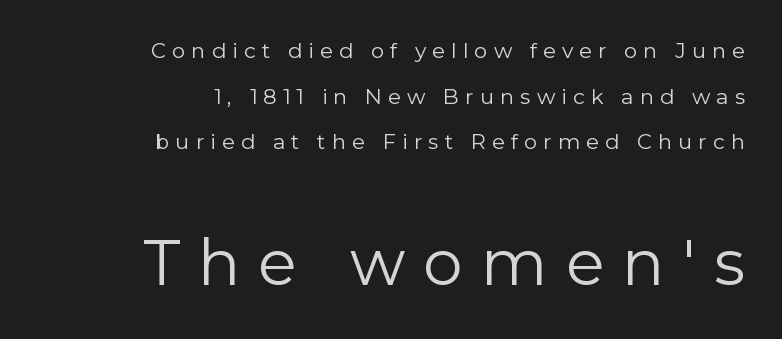
Q: Is the text bold? A: No.
Q: Is the text italic (slanted)? A: No, it is upright.
Q: Is the typeface a serif or a sans-serif typeface? A: Sans-serif.
Q: Is the text underlined? A: No.
Q: How is the paragraph aligned? A: Right-aligned.
Q: Is the spacing between letters normal or unusually wide? A: Unusually wide.
Q: Is the spacing between lines tight, normal or loose? A: Loose.
Q: Which block of text is set in a larger size, the first (top) or the second (bottom)? A: The second (bottom) one.
Q: Width (condensed, normal, or wide)? A: Normal.
Q: Stroke contrast? A: Low.
Q: x-height? A: Medium.
Q: Monospaced? A: No.
